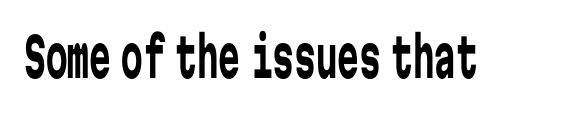
Weight class: somewhere from thin through regular. This sample has the even, mechanical cadence of fixed-width lettering. Anything drawn beneath the words? Only blank space. Glyph-to-glyph distance matches everyday printed text.
